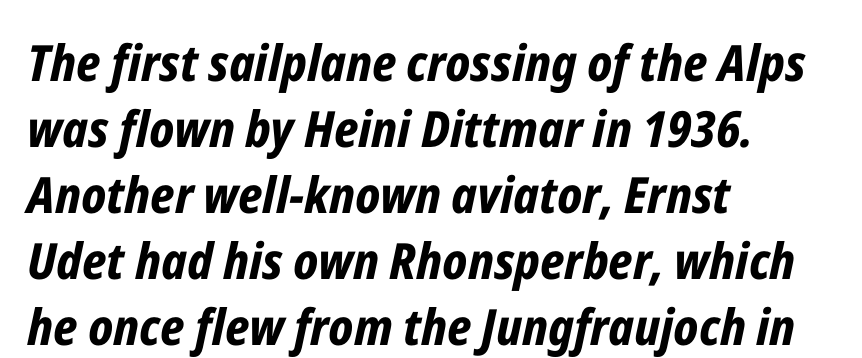
You could call the tracking neutral — neither tight nor loose. This sample uses an oblique cut, with every glyph tilted off the vertical. The baseline area is clear. Interline gaps are of average width in this sample.
